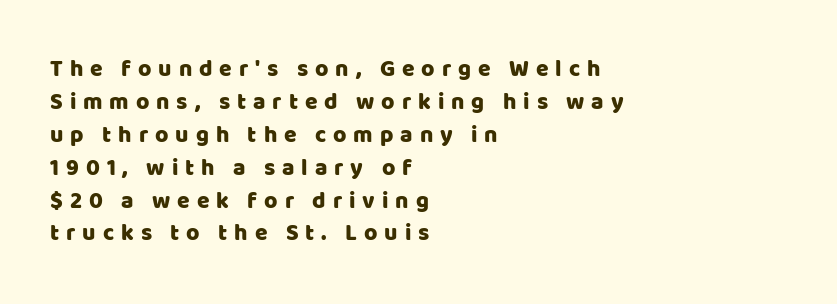
Honestly, the letter spacing is so wide it's the main thing you notice. Has an underline been added? It has not. Whoever set this chose a conventional vertical rhythm. Layout note: lines flush left.
